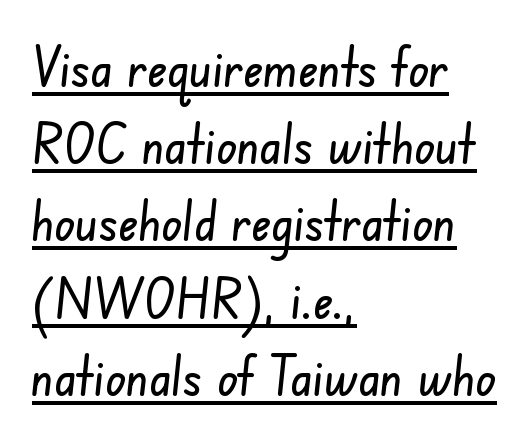
{"serif": "no", "width": "condensed", "stroke_contrast": "low", "x_height": "small", "monospaced": "no", "underline": "yes", "align": "left", "line_spacing": "normal", "line_spacing_ratio": 1.43, "letter_spacing": "normal", "letter_spacing_em": 0.0, "glyph_px": 54}
